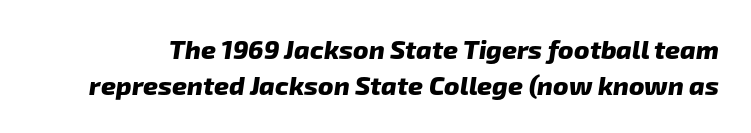
Q: Is the text bold? A: Yes.
Q: Is the text underlined? A: No.
Q: Is the spacing between letters normal or unusually wide? A: Normal.
Q: Is the spacing between lines tight, normal or loose? A: Normal.
